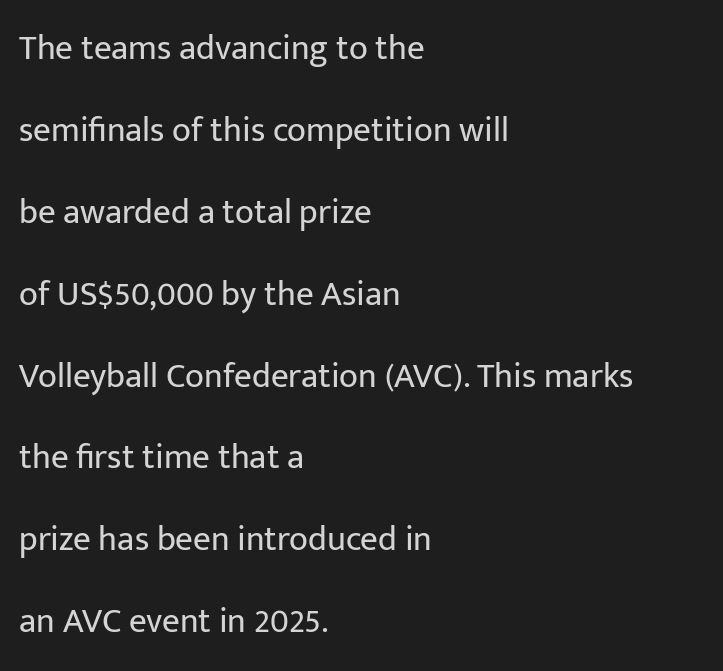
Q: Is the text bold? A: No.
Q: Is the text italic (slanted)? A: No, it is upright.
Q: Is the typeface a serif or a sans-serif typeface? A: Sans-serif.
Q: Is the text underlined? A: No.
Q: How is the paragraph aligned? A: Left-aligned.
Q: Is the spacing between letters normal or unusually wide? A: Normal.
Q: Is the spacing between lines tight, normal or loose? A: Loose.
Q: Width (condensed, normal, or wide)? A: Normal.
Q: Stroke contrast? A: Low.
Q: x-height? A: Medium.
Q: Monospaced? A: No.
